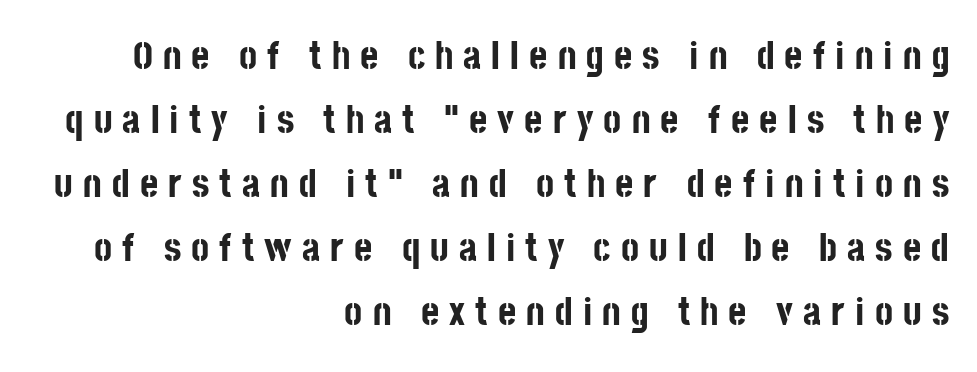
The image shows 39 px bold, condensed sans-serif type, upright; set right-aligned, normal line spacing (1.64x), unusually wide letter spacing (+0.26 em), not underlined; low stroke contrast and a large x-height.
